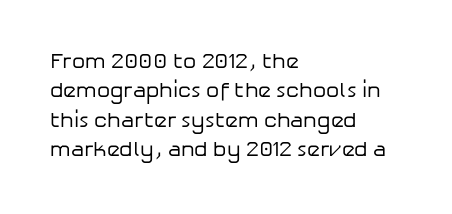
{"italic": "no", "bold": "no", "underline": "no", "align": "left", "line_spacing": "normal", "line_spacing_ratio": 1.4, "letter_spacing": "normal", "letter_spacing_em": 0.0, "glyph_px": 21}
